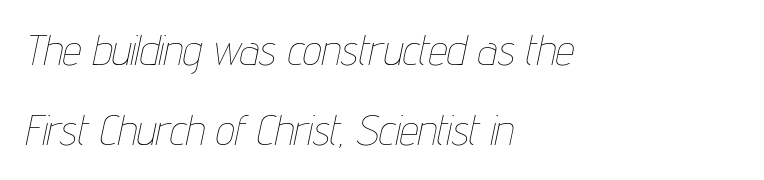
One-word summary of the alignment: left. Spacing verdict: proportional, widths tailored to each character. The area under the type is left untouched. Airy leading. Honestly, the letter spacing is just normal — you wouldn't notice it. There's an unmistakable incline to the writing here.
